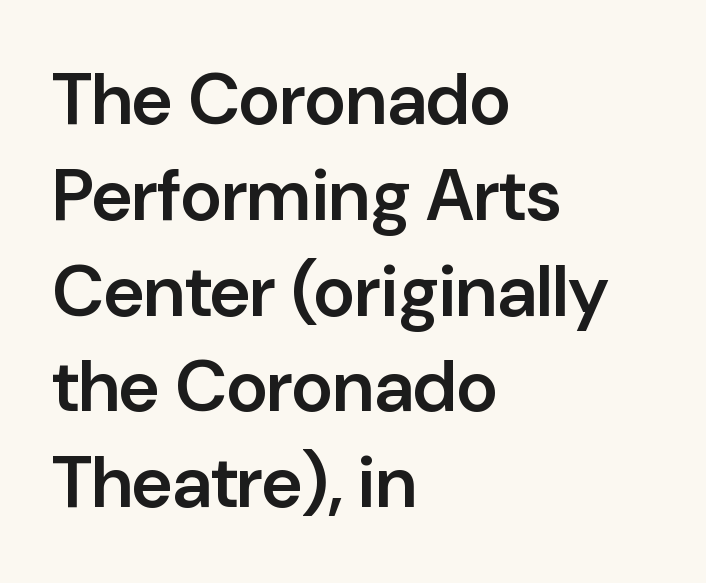
{"serif": "no", "italic": "no", "bold": "semi", "weight": "semibold", "width": "normal", "stroke_contrast": "low", "x_height": "medium", "monospaced": "no", "underline": "no", "align": "left", "line_spacing": "normal", "line_spacing_ratio": 1.33, "letter_spacing": "normal", "letter_spacing_em": 0.0, "glyph_px": 72}
